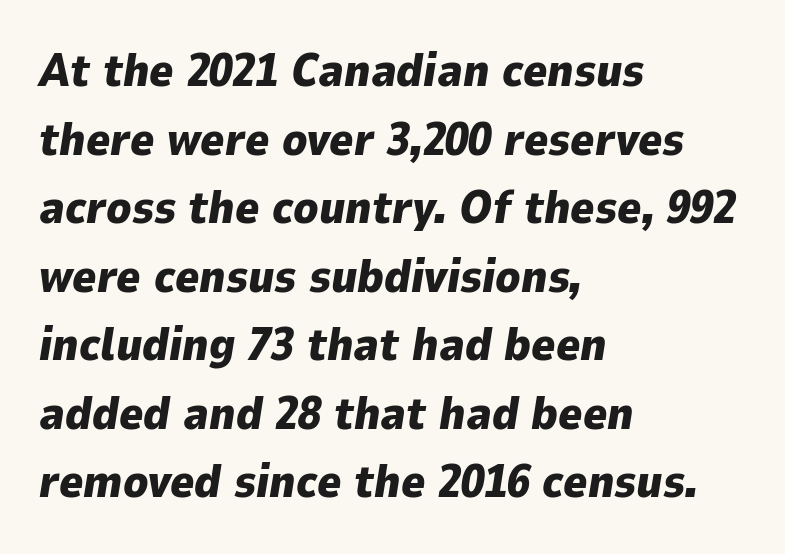
Q: Is the text bold? A: Yes.
Q: Is the text italic (slanted)? A: Yes, it leans right by about 9 degrees.
Q: Is the text underlined? A: No.
Q: How is the paragraph aligned? A: Left-aligned.
Q: Is the spacing between letters normal or unusually wide? A: Normal.
Q: Is the spacing between lines tight, normal or loose? A: Normal.
Q: Width (condensed, normal, or wide)? A: Normal.
Q: Stroke contrast? A: Low.
Q: x-height? A: Medium.
Q: Monospaced? A: No.
